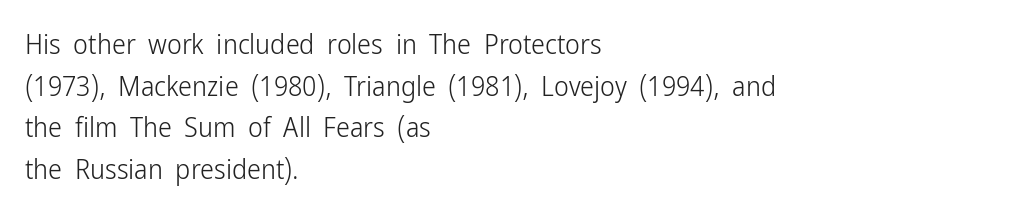
{"serif": "no", "italic": "no", "bold": "no", "weight": "light", "width": "condensed", "stroke_contrast": "low", "x_height": "medium", "monospaced": "no", "underline": "no", "align": "left", "line_spacing": "normal", "line_spacing_ratio": 1.49, "letter_spacing": "normal", "letter_spacing_em": 0.0, "glyph_px": 28}
